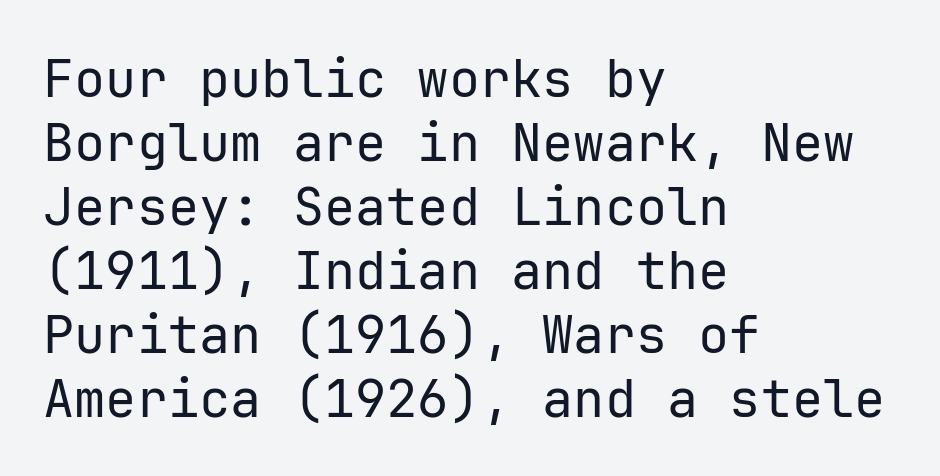
The image shows 52 px regular-weight sans-serif type, upright, monospaced; set left-aligned, line spacing 1.23x, normal letter spacing, not underlined; low stroke contrast and a medium x-height.
